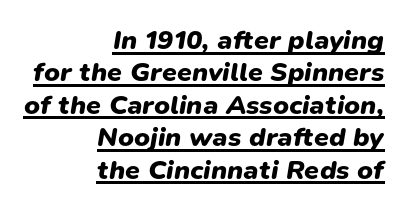
The passage shown is underscored from start to finish. Visually the block forms a straight wall on the right and a jagged coastline on the left. Typesetter's note: full bold, strokes at maximum text heaviness. Default kerning and tracking; the words read as compact shapes.
